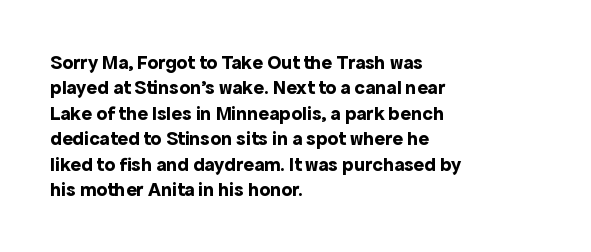
The image shows 20 px bold type, upright; set left-aligned, normal line spacing (1.27x), normal letter spacing, not underlined.
